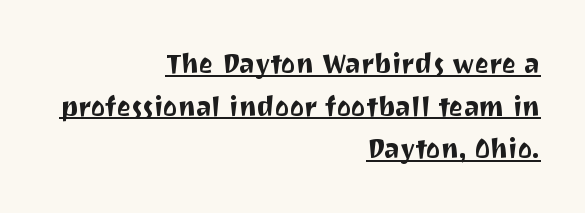
{"italic": "no", "underline": "yes", "align": "right", "line_spacing": "normal", "line_spacing_ratio": 1.58, "letter_spacing": "normal", "letter_spacing_em": 0.0, "glyph_px": 27}
